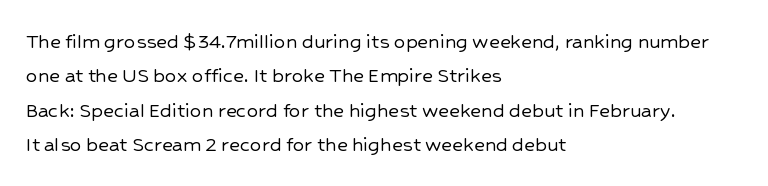
{"italic": "no", "underline": "no", "align": "left", "line_spacing": "normal", "line_spacing_ratio": 1.49, "letter_spacing": "normal", "letter_spacing_em": 0.0, "glyph_px": 23}
